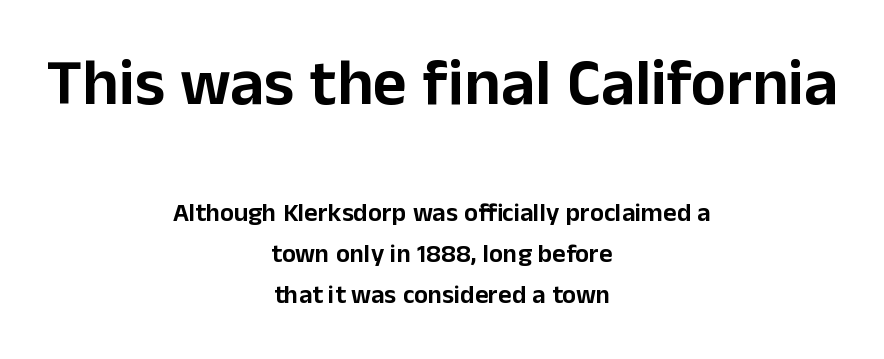
Q: Is the text italic (slanted)? A: No, it is upright.
Q: Is the typeface a serif or a sans-serif typeface? A: Sans-serif.
Q: Is the text underlined? A: No.
Q: How is the paragraph aligned? A: Centered.
Q: Is the spacing between letters normal or unusually wide? A: Normal.
Q: Is the spacing between lines tight, normal or loose? A: Normal.
Q: Which block of text is set in a larger size, the first (top) or the second (bottom)? A: The first (top) one.
Q: Width (condensed, normal, or wide)? A: Normal.
Q: Stroke contrast? A: Low.
Q: x-height? A: Medium.
Q: Monospaced? A: No.
